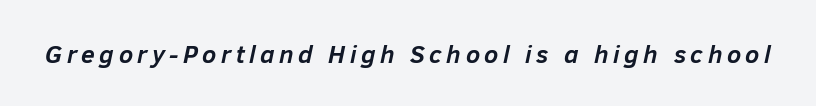
A full-strength bold gives these letters their thick strokes. Glance below the letters and you will spot only blank space. It's the slanting kind of type.
